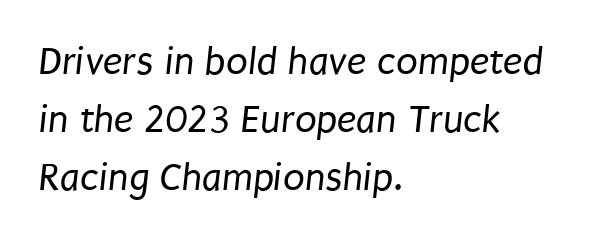
{"serif": "no", "bold": "no", "weight": "regular", "width": "condensed", "stroke_contrast": "low", "x_height": "large", "monospaced": "no", "underline": "no", "align": "left", "line_spacing": "normal", "line_spacing_ratio": 1.45, "letter_spacing": "normal", "letter_spacing_em": 0.0, "glyph_px": 40}
